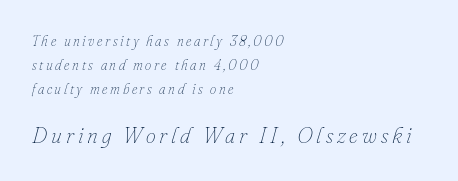
Q: Is the text bold? A: No.
Q: Is the text italic (slanted)? A: Yes, it leans right by about 16 degrees.
Q: Is the text underlined? A: No.
Q: How is the paragraph aligned? A: Left-aligned.
Q: Is the spacing between lines tight, normal or loose? A: Normal.
Q: Which block of text is set in a larger size, the first (top) or the second (bottom)? A: The second (bottom) one.
